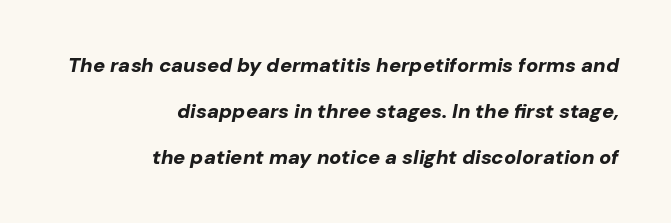
The image shows 20 px bold type, italic (leaning right); set right-aligned, loose line spacing (2.3x), normal letter spacing, not underlined.
